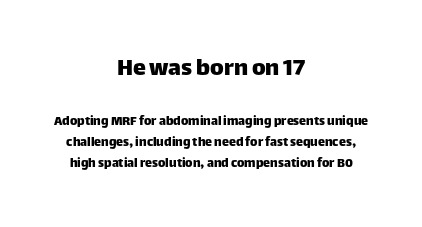
{"italic": "no", "underline": "no", "align": "center", "line_spacing": "normal", "line_spacing_ratio": 1.48, "letter_spacing": "normal", "letter_spacing_em": 0.0, "larger_block": "first", "size_ratio": 1.86, "glyph_px": 26}
